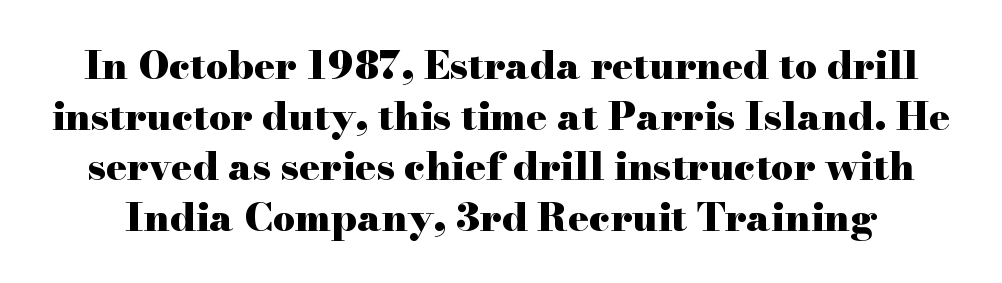
Q: Is the text bold? A: Yes.
Q: Is the text italic (slanted)? A: No, it is upright.
Q: Is the typeface a serif or a sans-serif typeface? A: Serif.
Q: Is the text underlined? A: No.
Q: Is the spacing between letters normal or unusually wide? A: Normal.
Q: Is the spacing between lines tight, normal or loose? A: Normal.
Q: Width (condensed, normal, or wide)? A: Wide.
Q: Stroke contrast? A: High.
Q: x-height? A: Small.
Q: Monospaced? A: No.
